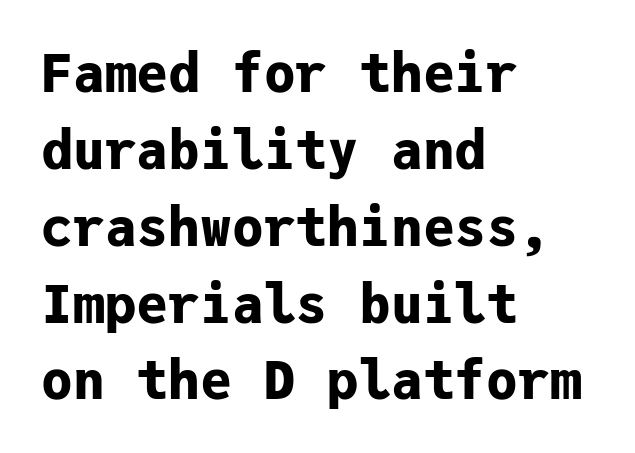
The image shows 53 px bold sans-serif type, upright, monospaced; set left-aligned, normal line spacing (1.45x), normal letter spacing, not underlined; low stroke contrast and a medium x-height.
